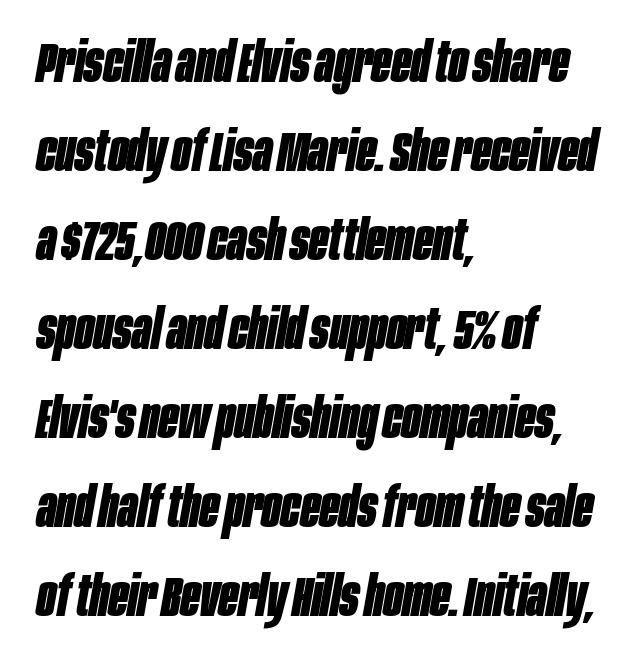
The image shows 56 px bold, condensed type, italic (leaning right); set left-aligned, normal line spacing (1.59x), normal letter spacing, not underlined; low stroke contrast and a large x-height.
